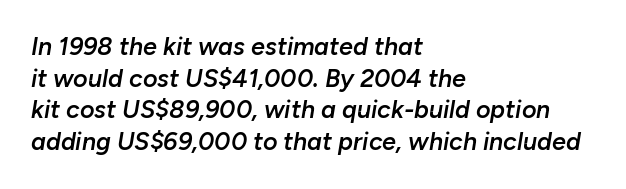
Q: Is the text bold? A: Semi-bold.
Q: Is the text italic (slanted)? A: Yes, it leans right by about 10 degrees.
Q: Is the text underlined? A: No.
Q: How is the paragraph aligned? A: Left-aligned.
Q: Is the spacing between letters normal or unusually wide? A: Normal.
Q: Is the spacing between lines tight, normal or loose? A: Normal.
